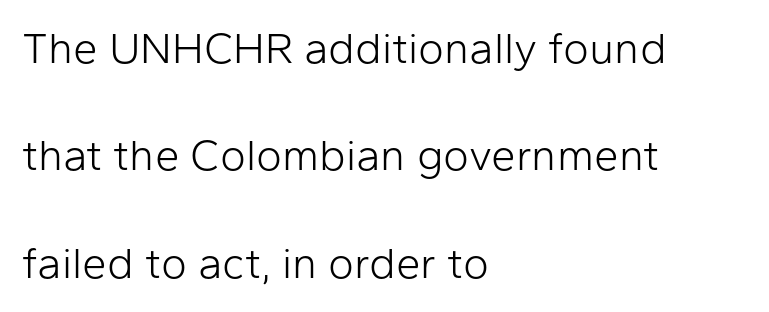
Q: Is the text bold? A: No.
Q: Is the text italic (slanted)? A: No, it is upright.
Q: Is the typeface a serif or a sans-serif typeface? A: Sans-serif.
Q: Is the text underlined? A: No.
Q: How is the paragraph aligned? A: Left-aligned.
Q: Is the spacing between letters normal or unusually wide? A: Normal.
Q: Is the spacing between lines tight, normal or loose? A: Loose.
Q: Width (condensed, normal, or wide)? A: Normal.
Q: Stroke contrast? A: Low.
Q: x-height? A: Medium.
Q: Monospaced? A: No.
